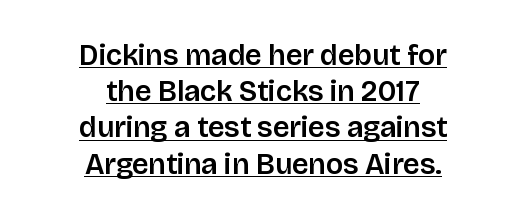
The image shows 29 px sans-serif type, upright; set centered, normal line spacing (1.25x), normal letter spacing, underlined; low stroke contrast and a large x-height.
